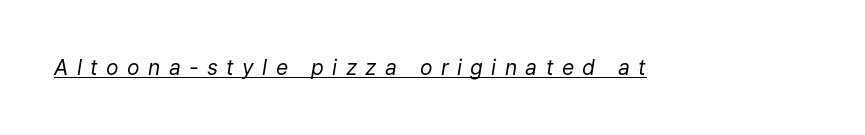
{"italic": "yes", "lean": "right", "slant_degrees": 9, "bold": "no", "underline": "yes", "letter_spacing": "wide", "letter_spacing_em": 0.4, "glyph_px": 21}
